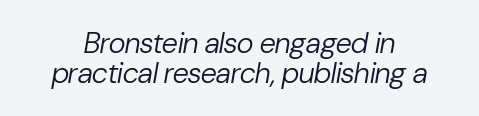
{"italic": "yes", "lean": "right", "slant_degrees": 10, "bold": "no", "weight": "regular", "width": "normal", "stroke_contrast": "low", "x_height": "medium", "monospaced": "no", "underline": "no", "line_spacing": "tight", "line_spacing_ratio": 1.03, "letter_spacing": "normal", "letter_spacing_em": 0.0, "glyph_px": 29}
